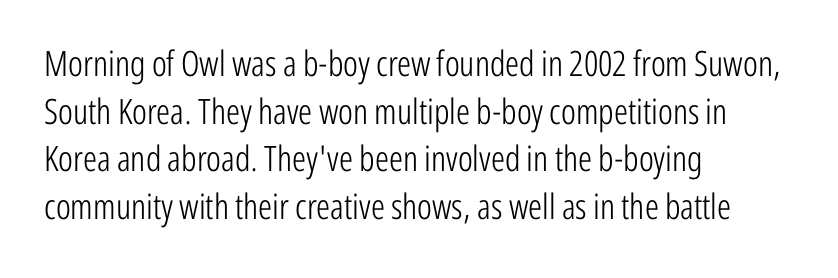
{"serif": "no", "italic": "no", "bold": "no", "weight": "light", "width": "condensed", "stroke_contrast": "low", "x_height": "medium", "monospaced": "no", "underline": "no", "align": "left", "line_spacing": "normal", "line_spacing_ratio": 1.36, "letter_spacing": "normal", "letter_spacing_em": 0.0, "glyph_px": 35}
